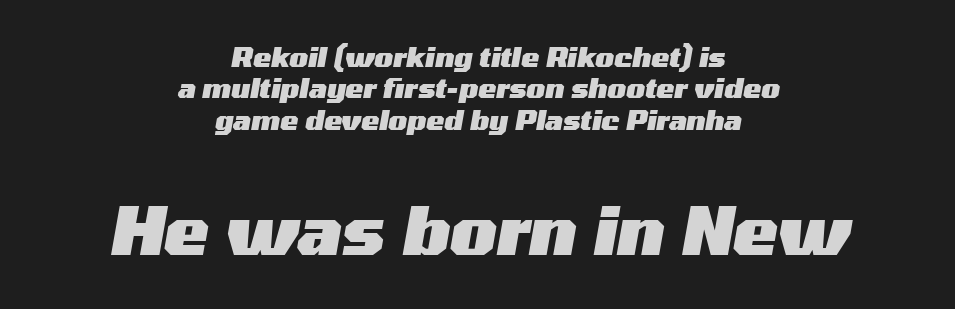
Q: Is the text bold? A: Yes.
Q: Is the text italic (slanted)? A: Yes, it leans right by about 10 degrees.
Q: Is the text underlined? A: No.
Q: How is the paragraph aligned? A: Centered.
Q: Is the spacing between letters normal or unusually wide? A: Normal.
Q: Which block of text is set in a larger size, the first (top) or the second (bottom)? A: The second (bottom) one.
Q: Width (condensed, normal, or wide)? A: Wide.
Q: Stroke contrast? A: Medium.
Q: x-height? A: Medium.
Q: Monospaced? A: No.
